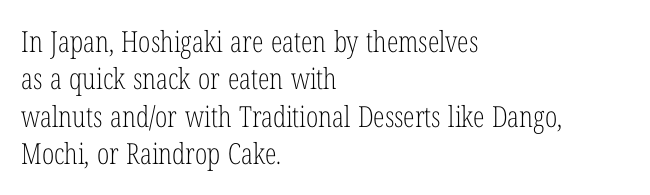
Q: Is the text bold? A: No.
Q: Is the text italic (slanted)? A: No, it is upright.
Q: Is the typeface a serif or a sans-serif typeface? A: Serif.
Q: Is the text underlined? A: No.
Q: How is the paragraph aligned? A: Left-aligned.
Q: Is the spacing between letters normal or unusually wide? A: Normal.
Q: Is the spacing between lines tight, normal or loose? A: Normal.
Q: Width (condensed, normal, or wide)? A: Condensed.
Q: Stroke contrast? A: Low.
Q: x-height? A: Medium.
Q: Monospaced? A: No.
